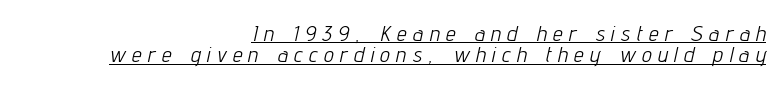
The text block is weighted toward the right margin, trailing off unevenly leftward. The words here are underlined. These lines were composed using italics. Compared with typical body copy, the letter spacing here is much looser. Rows of type sit shoulder to shoulder in the vertical direction. Is the type heavy? It reads as light-to-regular instead.
